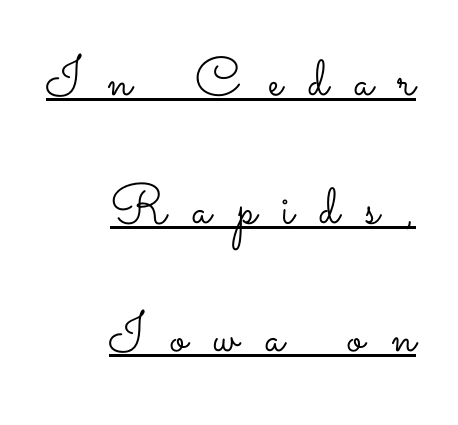
Q: Is the text bold? A: No.
Q: Is the text italic (slanted)? A: Yes.
Q: Is the text underlined? A: Yes.
Q: How is the paragraph aligned? A: Right-aligned.
Q: Is the spacing between letters normal or unusually wide? A: Unusually wide.
Q: Is the spacing between lines tight, normal or loose? A: Loose.
Q: Width (condensed, normal, or wide)? A: Wide.
Q: Stroke contrast? A: Low.
Q: x-height? A: Small.
Q: Monospaced? A: No.
